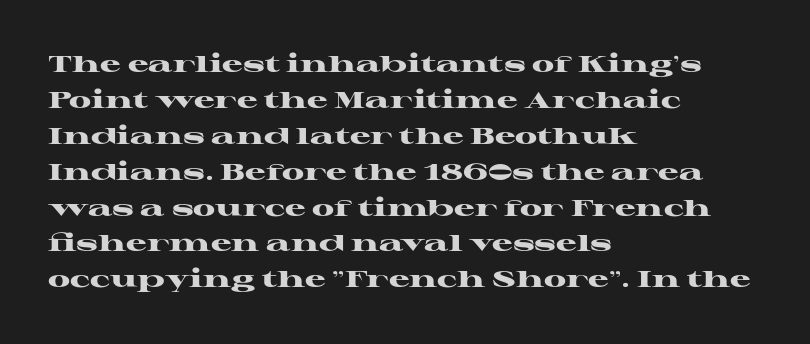
{"italic": "no", "bold": "yes", "underline": "no", "align": "left", "line_spacing": "normal", "line_spacing_ratio": 1.56, "letter_spacing": "normal", "letter_spacing_em": 0.0, "glyph_px": 23}
